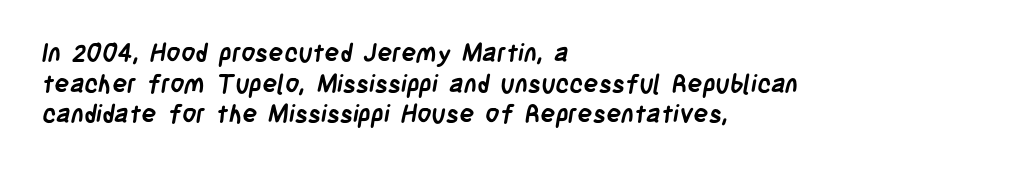
The image shows 25 px bold type; set left-aligned, line spacing 1.23x, normal letter spacing, not underlined.
